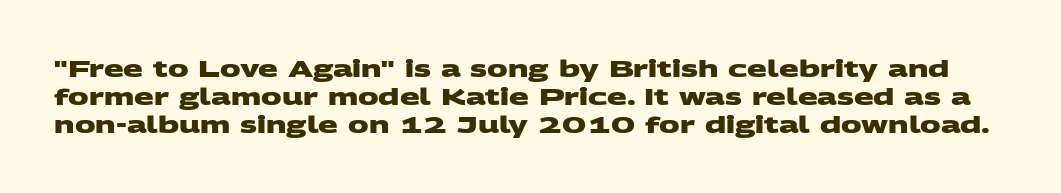
Strokes here are thick enough to call this a true bold. Unmarked baselines from the first word to the last. This sample uses plain, unmodified letter spacing.
